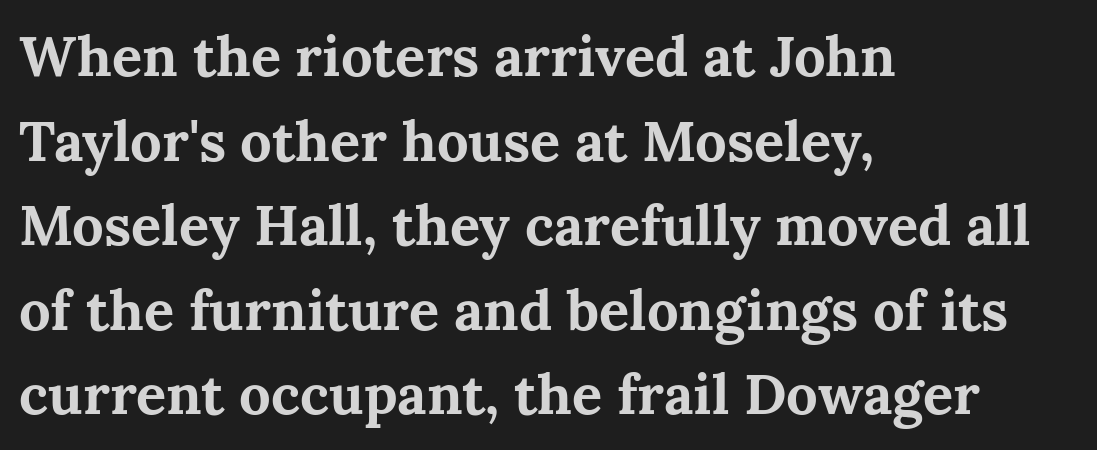
The image shows 56 px bold serif type, upright; set left-aligned, normal line spacing (1.51x), normal letter spacing, not underlined; medium stroke contrast and a medium x-height.
